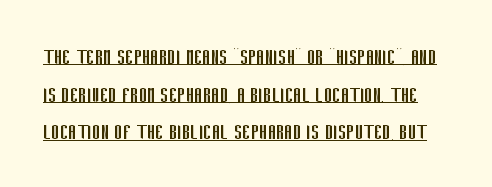
The image shows 25 px text type, upright; set normal line spacing (1.51x), normal letter spacing, underlined.
